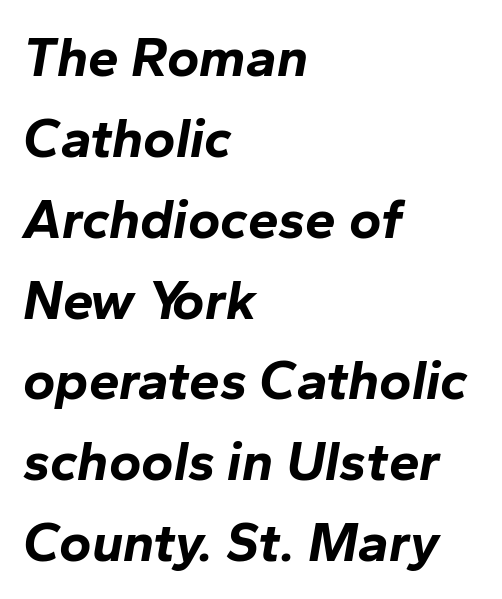
The image shows 55 px bold type, italic (leaning right); set left-aligned, normal line spacing (1.47x), normal letter spacing, not underlined; low stroke contrast and a medium x-height.
